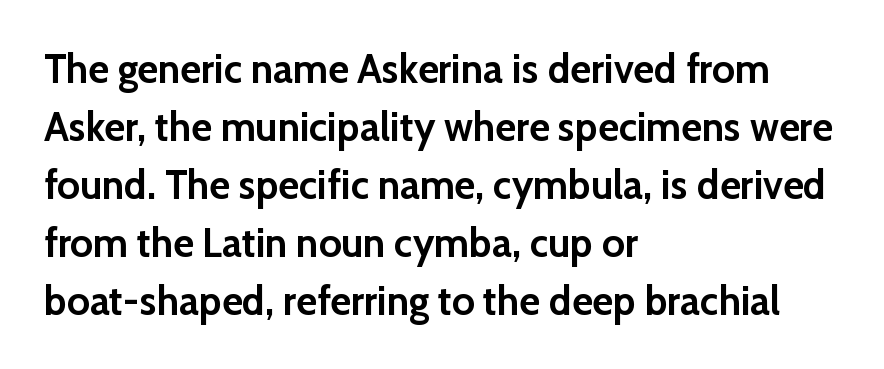
The image shows 40 px semibold sans-serif type, upright; set left-aligned, normal line spacing (1.45x), normal letter spacing, not underlined; low stroke contrast and a medium x-height.
